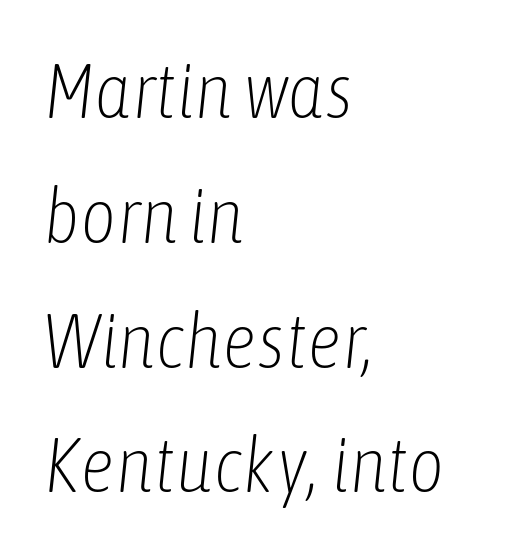
Q: Is the text bold? A: No.
Q: Is the text italic (slanted)? A: Yes, it leans right by about 6 degrees.
Q: Is the text underlined? A: No.
Q: How is the paragraph aligned? A: Left-aligned.
Q: Is the spacing between letters normal or unusually wide? A: Normal.
Q: Is the spacing between lines tight, normal or loose? A: Normal.
Q: Width (condensed, normal, or wide)? A: Condensed.
Q: Stroke contrast? A: Low.
Q: x-height? A: Medium.
Q: Monospaced? A: No.
